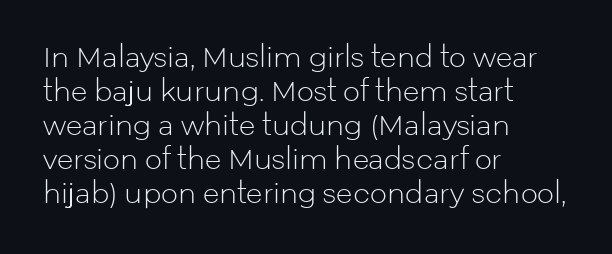
Q: Is the text bold? A: No.
Q: Is the text italic (slanted)? A: No, it is upright.
Q: Is the text underlined? A: No.
Q: How is the paragraph aligned? A: Left-aligned.
Q: Is the spacing between letters normal or unusually wide? A: Normal.
Q: Is the spacing between lines tight, normal or loose? A: Normal.
